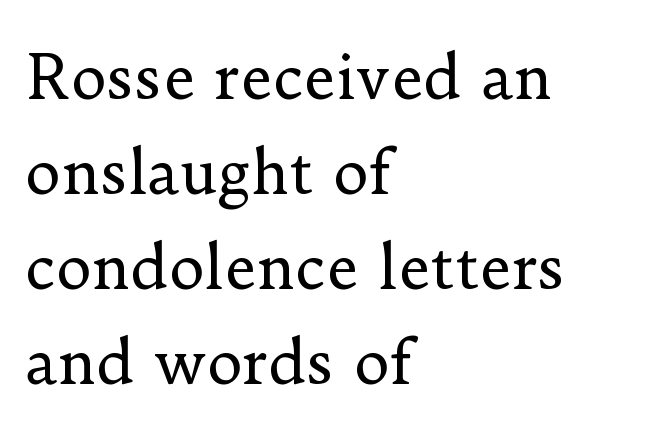
The image shows 61 px regular-weight serif type, upright; set left-aligned, normal line spacing (1.56x), normal letter spacing, not underlined; low stroke contrast and a small x-height.
